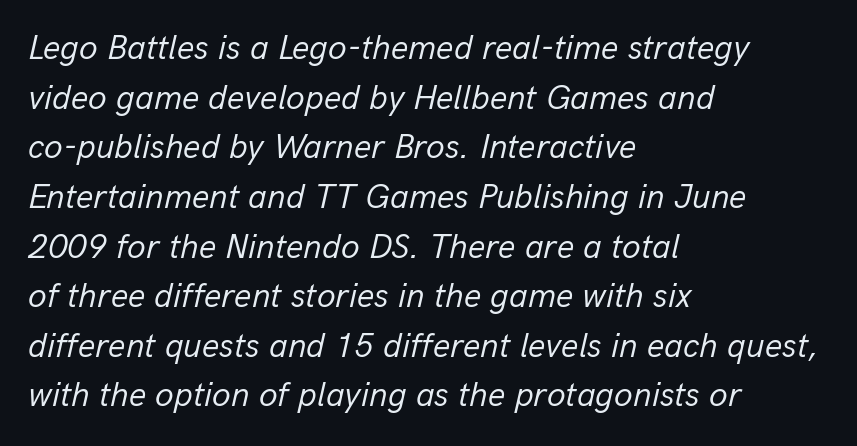
Q: Is the text bold? A: No.
Q: Is the text italic (slanted)? A: Yes, it leans right by about 13 degrees.
Q: Is the text underlined? A: No.
Q: How is the paragraph aligned? A: Left-aligned.
Q: Is the spacing between letters normal or unusually wide? A: Normal.
Q: Is the spacing between lines tight, normal or loose? A: Normal.
Q: Width (condensed, normal, or wide)? A: Normal.
Q: Stroke contrast? A: Low.
Q: x-height? A: Medium.
Q: Monospaced? A: No.
